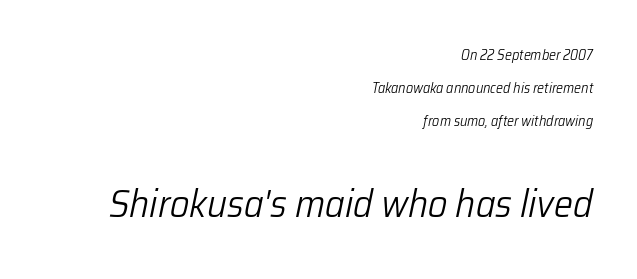
Q: Is the text bold? A: No.
Q: Is the text italic (slanted)? A: Yes, it leans right by about 12 degrees.
Q: Is the text underlined? A: No.
Q: How is the paragraph aligned? A: Right-aligned.
Q: Is the spacing between letters normal or unusually wide? A: Normal.
Q: Is the spacing between lines tight, normal or loose? A: Loose.
Q: Which block of text is set in a larger size, the first (top) or the second (bottom)? A: The second (bottom) one.
Q: Width (condensed, normal, or wide)? A: Normal.
Q: Stroke contrast? A: Low.
Q: x-height? A: Medium.
Q: Monospaced? A: No.
